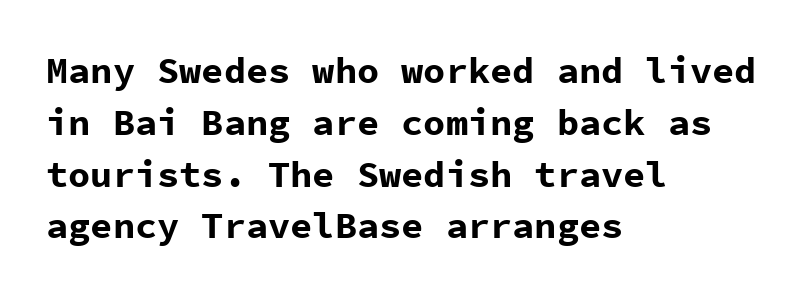
The image shows 37 px bold sans-serif type, upright, monospaced; set left-aligned, normal line spacing (1.4x), normal letter spacing, not underlined; low stroke contrast and a medium x-height.
